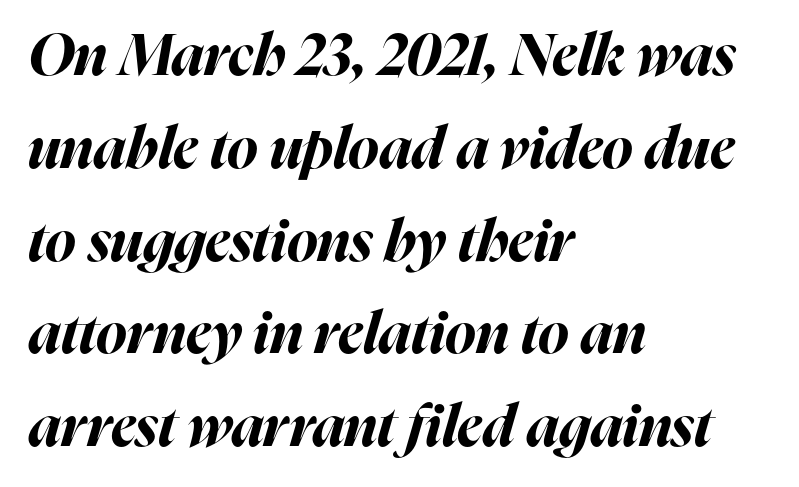
Q: Is the text bold? A: Yes.
Q: Is the text italic (slanted)? A: Yes, it leans right by about 16 degrees.
Q: Is the text underlined? A: No.
Q: How is the paragraph aligned? A: Left-aligned.
Q: Is the spacing between letters normal or unusually wide? A: Normal.
Q: Is the spacing between lines tight, normal or loose? A: Normal.
Q: Width (condensed, normal, or wide)? A: Normal.
Q: Stroke contrast? A: High.
Q: x-height? A: Medium.
Q: Monospaced? A: No.
